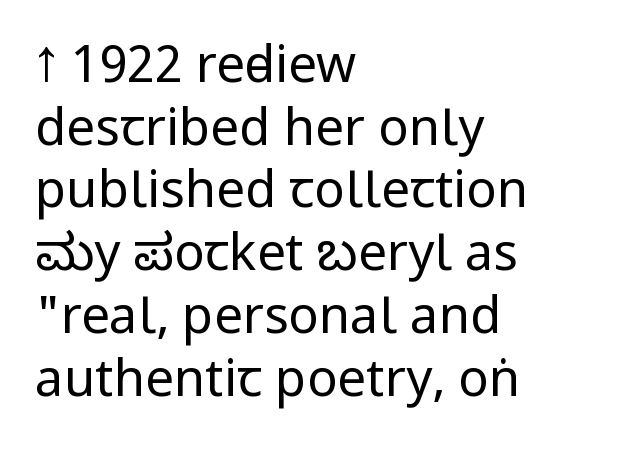
Q: Is the text bold? A: No.
Q: Is the text italic (slanted)? A: No, it is upright.
Q: Is the typeface a serif or a sans-serif typeface? A: Sans-serif.
Q: Is the text underlined? A: No.
Q: How is the paragraph aligned? A: Left-aligned.
Q: Is the spacing between letters normal or unusually wide? A: Normal.
Q: Width (condensed, normal, or wide)? A: Condensed.
Q: Stroke contrast? A: Low.
